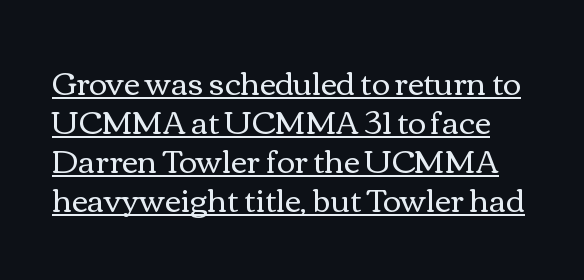
The lines sit at an ordinary, default distance from one another. Proportional: the letters do not fall into vertical columns. Students, note that the glyphs here touch the page at normal intervals. No extra ink here — the face is not bold. You can see a thin bar hugging the bottom of the glyphs.
